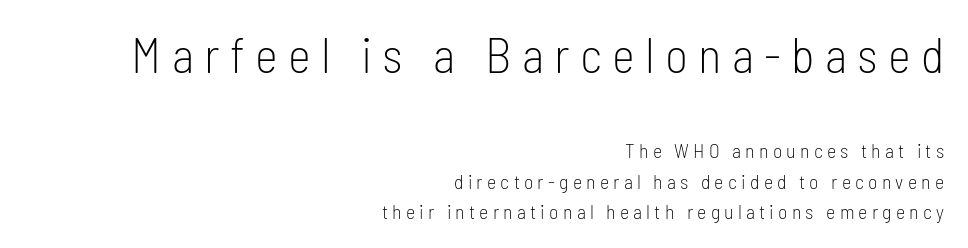
Any mark beneath the type? The region is blank. You could not count columns in this text — the font is proportionally spaced. Think standard paragraph weight, or any step lighter than that. The face used here is rendered with a markedly widened letterfit. The passage shown stacks its lines at a standard gap.
